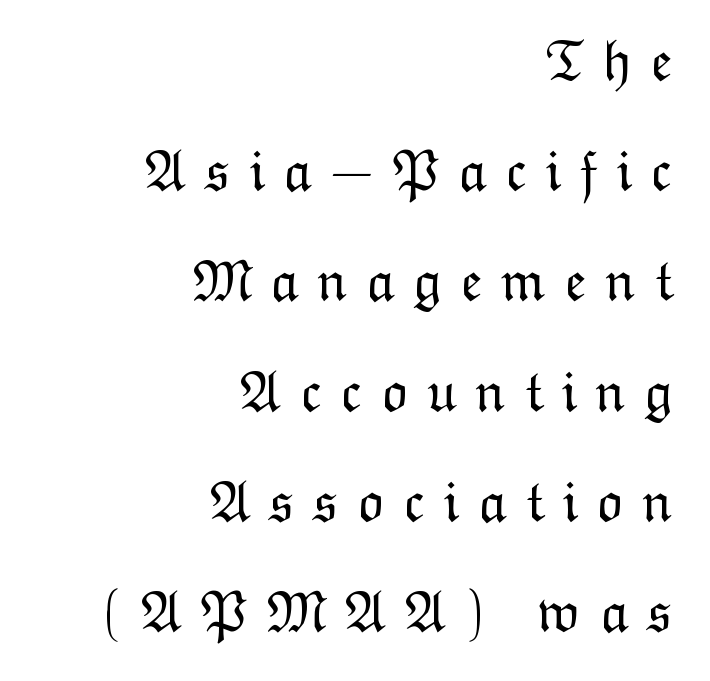
Q: Is the text bold? A: No.
Q: Is the text italic (slanted)? A: No, it is upright.
Q: Is the text underlined? A: No.
Q: How is the paragraph aligned? A: Right-aligned.
Q: Is the spacing between letters normal or unusually wide? A: Unusually wide.
Q: Is the spacing between lines tight, normal or loose? A: Loose.
Q: Width (condensed, normal, or wide)? A: Normal.
Q: Stroke contrast? A: Low.
Q: x-height? A: Medium.
Q: Monospaced? A: No.
